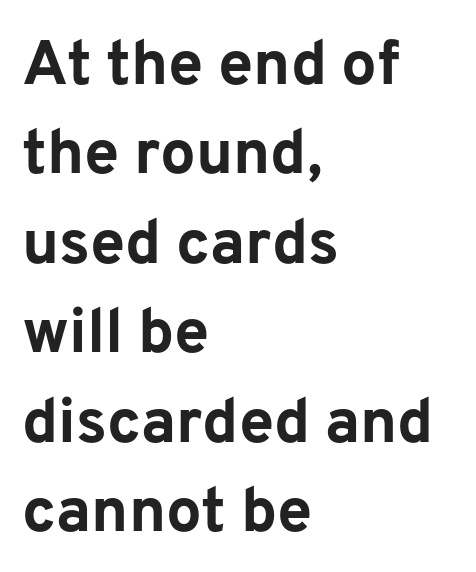
Q: Is the text bold? A: Yes.
Q: Is the text italic (slanted)? A: No, it is upright.
Q: Is the typeface a serif or a sans-serif typeface? A: Sans-serif.
Q: Is the text underlined? A: No.
Q: How is the paragraph aligned? A: Left-aligned.
Q: Is the spacing between letters normal or unusually wide? A: Normal.
Q: Is the spacing between lines tight, normal or loose? A: Normal.
Q: Width (condensed, normal, or wide)? A: Normal.
Q: Stroke contrast? A: Low.
Q: x-height? A: Medium.
Q: Monospaced? A: No.
